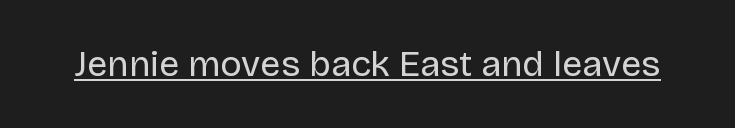
{"serif": "no", "italic": "no", "bold": "no", "weight": "regular", "width": "normal", "stroke_contrast": "low", "x_height": "large", "monospaced": "no", "underline": "yes", "letter_spacing": "normal", "letter_spacing_em": 0.0, "glyph_px": 36}
